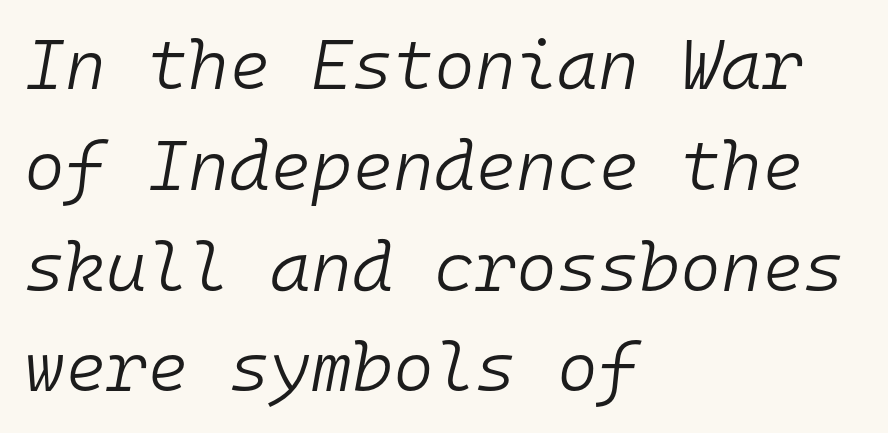
The rows are spaced the way most documents space them. The weight would be labelled regular, book, light, or lighter still. Notice how the stems are inclined rather than vertical — that's the hallmark of italics. Think of a typewriter: that constant character pitch is what you see here. Underline: absent.
